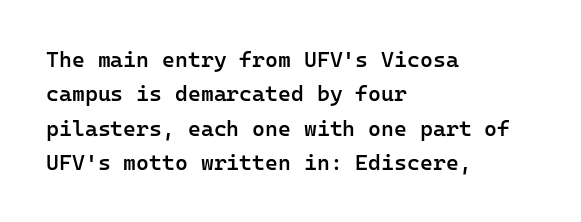
The lines in this sample share a left origin and differ only in where they stop. Firm but not heavy-handed strokes: this text is semibold. A typesetter would call this leading conventional body-copy spacing. Decoration check: the copy has no underline. There is no visible air inserted between adjacent glyphs. Ordinary non-slanted type is in use.
